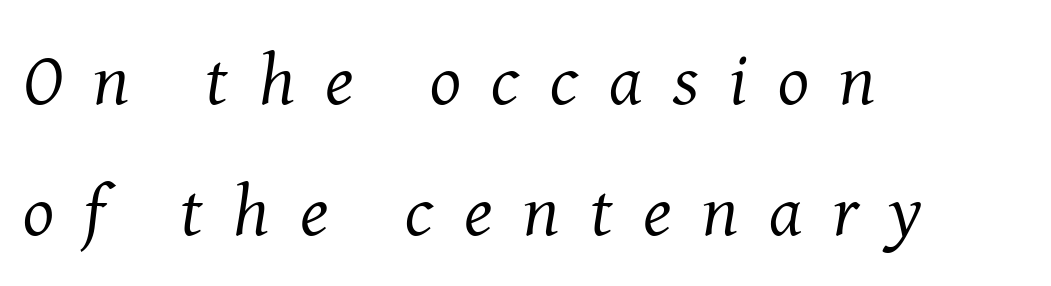
The image shows 73 px regular-weight serif type, italic (leaning right); set left-aligned, line spacing 1.8x, unusually wide letter spacing (+0.42 em), not underlined; medium stroke contrast and a medium x-height.
